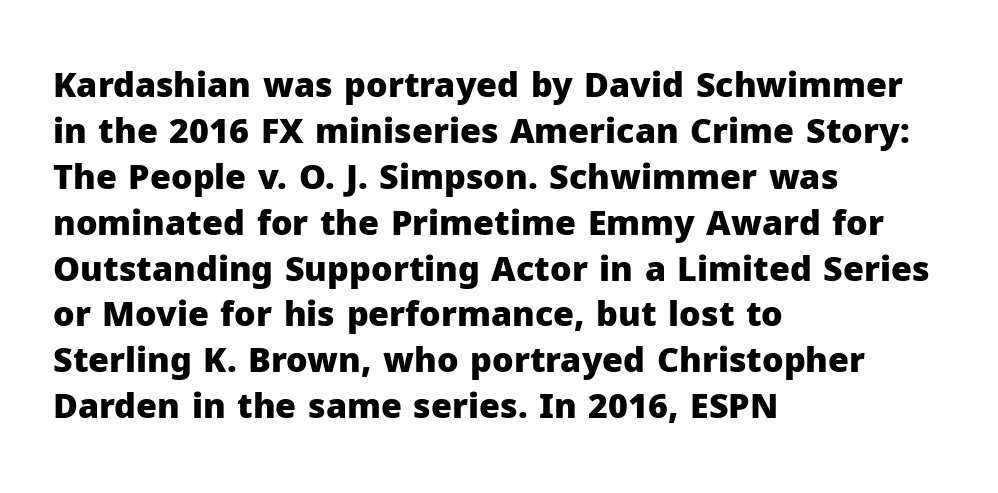
Q: Is the text bold? A: Yes.
Q: Is the text italic (slanted)? A: No, it is upright.
Q: Is the typeface a serif or a sans-serif typeface? A: Sans-serif.
Q: Is the text underlined? A: No.
Q: How is the paragraph aligned? A: Left-aligned.
Q: Is the spacing between letters normal or unusually wide? A: Normal.
Q: Is the spacing between lines tight, normal or loose? A: Normal.
Q: Width (condensed, normal, or wide)? A: Normal.
Q: Stroke contrast? A: Low.
Q: x-height? A: Medium.
Q: Monospaced? A: No.
